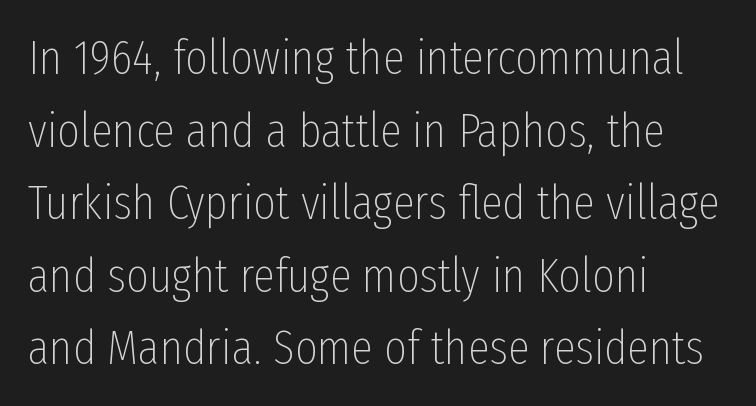
{"serif": "no", "italic": "no", "bold": "no", "weight": "thin", "width": "condensed", "stroke_contrast": "low", "x_height": "medium", "monospaced": "no", "underline": "no", "align": "left", "line_spacing": "normal", "line_spacing_ratio": 1.48, "letter_spacing": "normal", "letter_spacing_em": 0.0, "glyph_px": 49}
